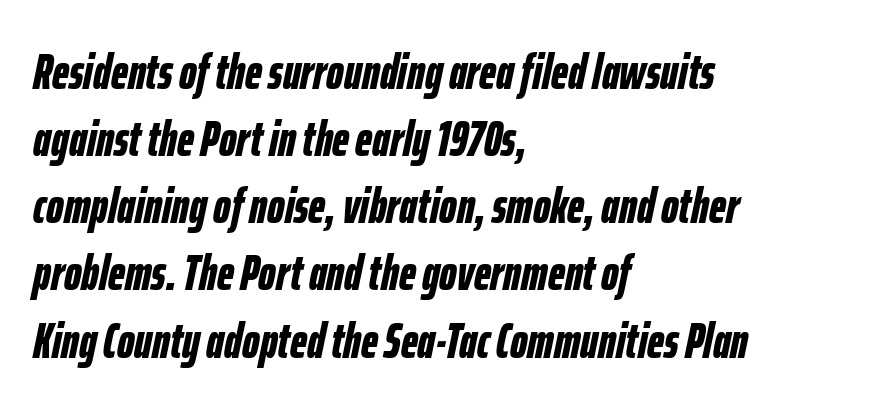
Q: Is the text bold? A: Yes.
Q: Is the text italic (slanted)? A: Yes, it leans right by about 12 degrees.
Q: Is the text underlined? A: No.
Q: How is the paragraph aligned? A: Left-aligned.
Q: Is the spacing between letters normal or unusually wide? A: Normal.
Q: Is the spacing between lines tight, normal or loose? A: Normal.
Q: Width (condensed, normal, or wide)? A: Condensed.
Q: Stroke contrast? A: Low.
Q: x-height? A: Medium.
Q: Monospaced? A: No.
